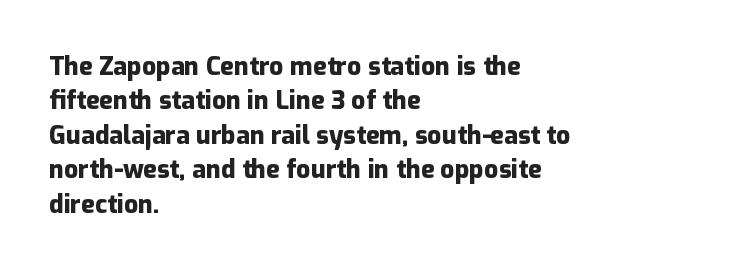
Plain, unruled lines of type. Italic: no, the glyphs are upright roman. The face used here has the dense, thick strokes of a bold. Compared with typical paragraphs, the rows here are spaced about the same. The paragraph has a hard left edge and a soft right edge. Here the glyphs are tracked normally, forming tight word shapes.
